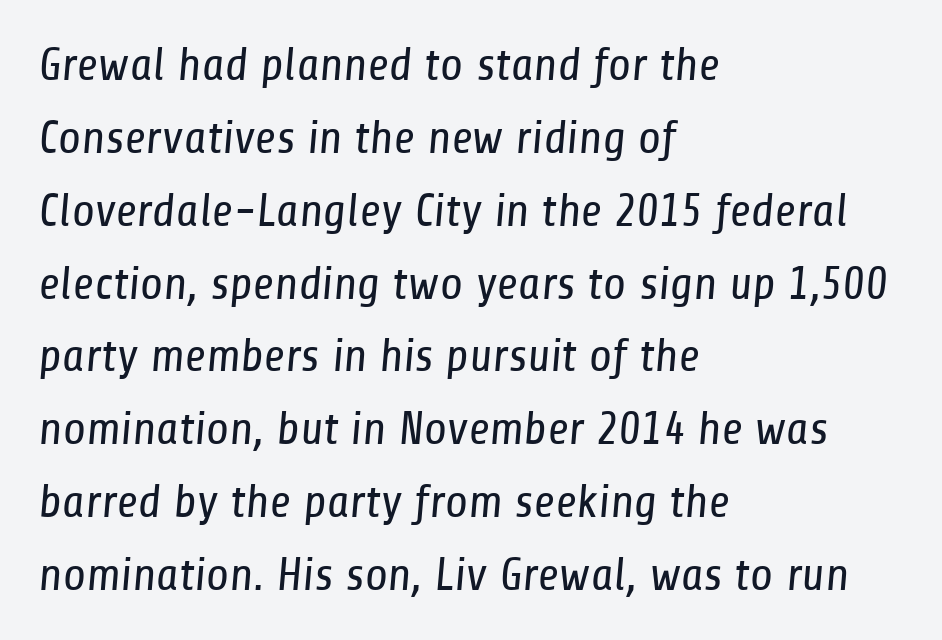
The image shows 47 px regular-weight, condensed sans-serif type; set left-aligned, normal line spacing (1.55x), normal letter spacing, not underlined; low stroke contrast and a medium x-height.
